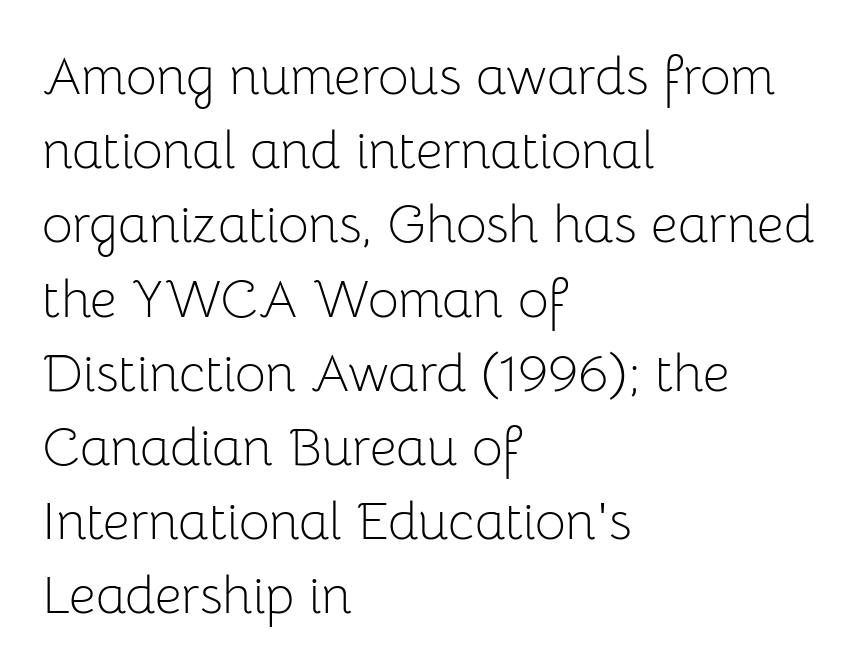
The image shows 53 px light sans-serif type, upright; set left-aligned, normal line spacing (1.4x), normal letter spacing, not underlined; low stroke contrast and a medium x-height.
